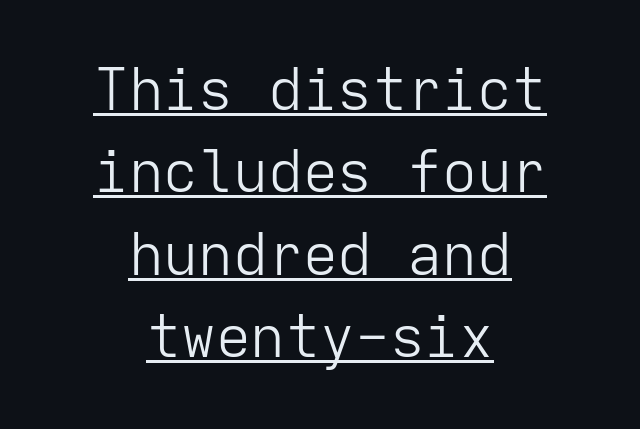
This is the regular roman posture of the typeface. Compared with typical body copy, the letter spacing here is the same. The typesetter chose a symmetrical, centered arrangement here. The letters look calm and open, with moderate or lighter stems. Does the type have serifs? No, each stem ends abruptly. Every character here occupies the same horizontal width, giving the sample a typewriter-like rhythm.
